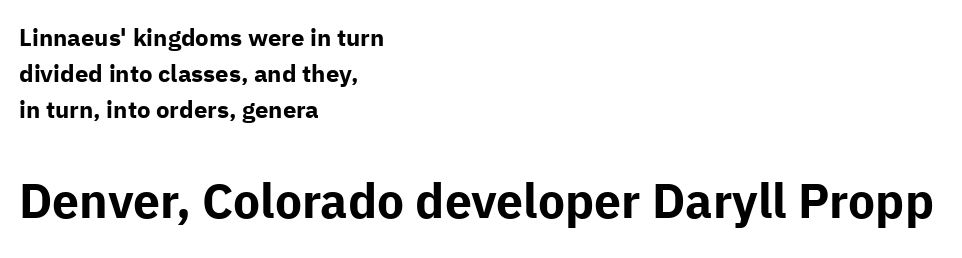
The image shows 48 px bold sans-serif type, upright; set left-aligned, normal line spacing (1.5x), normal letter spacing, not underlined; the second (bottom) block is 2.0x larger; low stroke contrast and a medium x-height.
